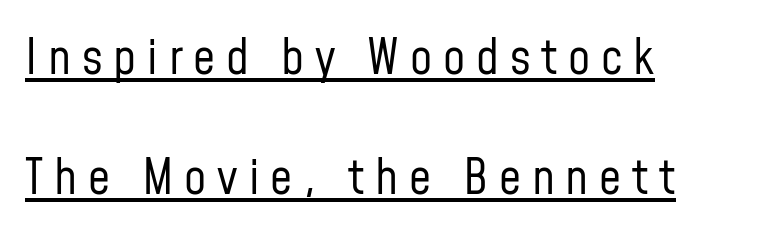
Q: Is the text bold? A: No.
Q: Is the text italic (slanted)? A: No, it is upright.
Q: Is the typeface a serif or a sans-serif typeface? A: Sans-serif.
Q: Is the text underlined? A: Yes.
Q: How is the paragraph aligned? A: Left-aligned.
Q: Is the spacing between letters normal or unusually wide? A: Unusually wide.
Q: Is the spacing between lines tight, normal or loose? A: Loose.
Q: Width (condensed, normal, or wide)? A: Condensed.
Q: Stroke contrast? A: Low.
Q: x-height? A: Medium.
Q: Monospaced? A: No.
